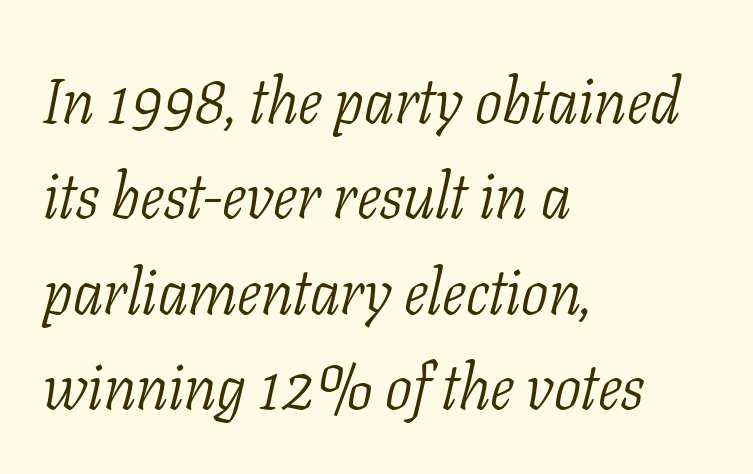
Q: Is the text bold? A: No.
Q: Is the text italic (slanted)? A: Yes, it leans right by about 11 degrees.
Q: Is the typeface a serif or a sans-serif typeface? A: Serif.
Q: Is the text underlined? A: No.
Q: How is the paragraph aligned? A: Left-aligned.
Q: Is the spacing between letters normal or unusually wide? A: Normal.
Q: Is the spacing between lines tight, normal or loose? A: Normal.
Q: Width (condensed, normal, or wide)? A: Condensed.
Q: Stroke contrast? A: Low.
Q: x-height? A: Medium.
Q: Monospaced? A: No.
